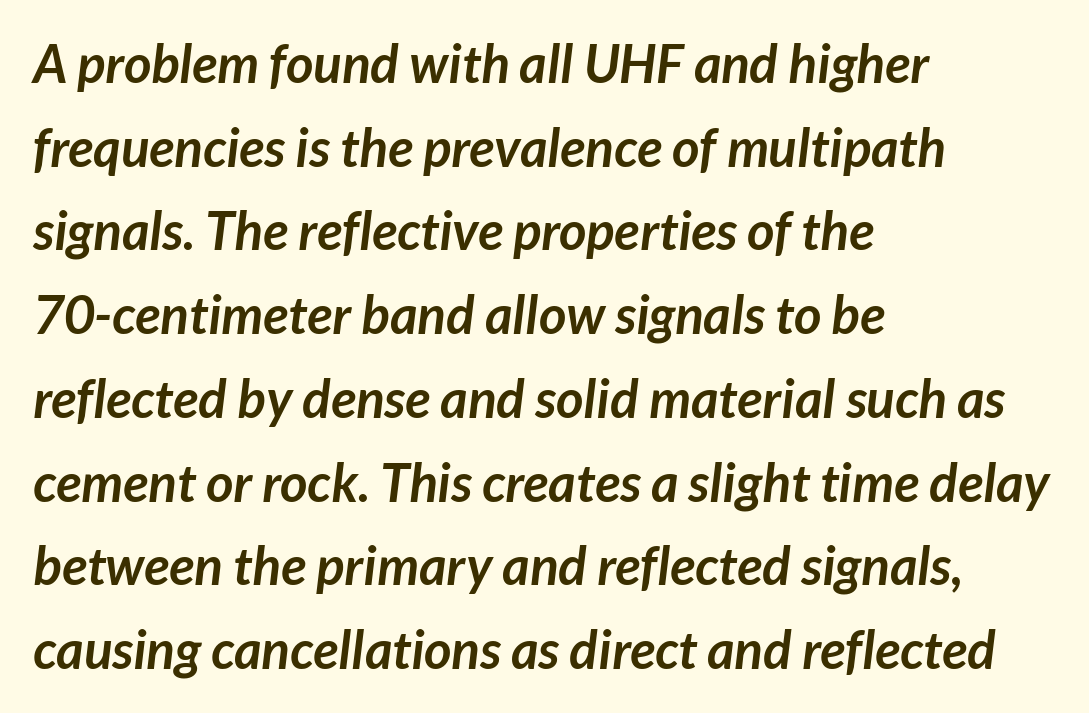
{"serif": "no", "bold": "yes", "weight": "semibold", "width": "normal", "stroke_contrast": "low", "x_height": "medium", "monospaced": "no", "underline": "no", "align": "left", "line_spacing": "normal", "line_spacing_ratio": 1.58, "letter_spacing": "normal", "letter_spacing_em": 0.0, "glyph_px": 53}
